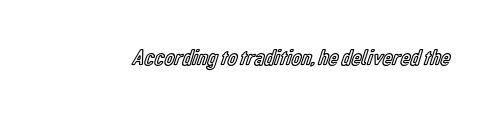
Q: Is the text italic (slanted)? A: Yes.
Q: Is the text underlined? A: No.
Q: Is the spacing between letters normal or unusually wide? A: Normal.
